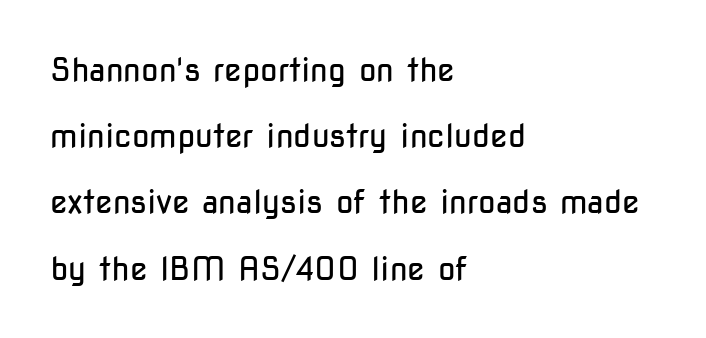
Only glyphs here, with clear space below each row. In CSS terms this would be text-align: left. How are the letters spaced? Ordinarily, with no added tracking. The passage shown is typeset with a sans-serif family. The letterforms sit at book weight or below. Italic? Not at all — the glyphs are vertical.
